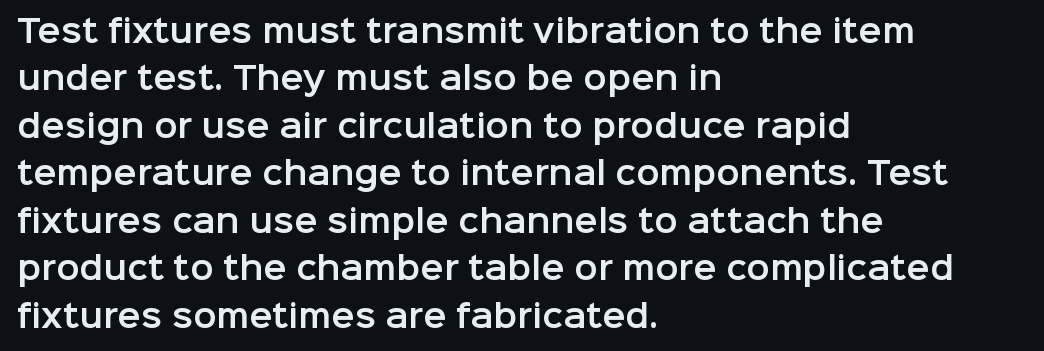
The horizontal fit of the characters is conventional and even. You could not count columns in this text — the font is proportionally spaced. Check where the strokes stop: nothing finishes them off — pure sans. Honestly, the row spacing looks completely unremarkable.
